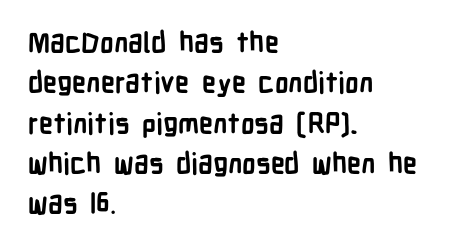
Q: Is the text bold? A: Yes.
Q: Is the text italic (slanted)? A: No, it is upright.
Q: Is the typeface a serif or a sans-serif typeface? A: Sans-serif.
Q: Is the text underlined? A: No.
Q: How is the paragraph aligned? A: Left-aligned.
Q: Is the spacing between letters normal or unusually wide? A: Normal.
Q: Is the spacing between lines tight, normal or loose? A: Normal.
Q: Width (condensed, normal, or wide)? A: Condensed.
Q: Stroke contrast? A: Low.
Q: x-height? A: Medium.
Q: Monospaced? A: No.
